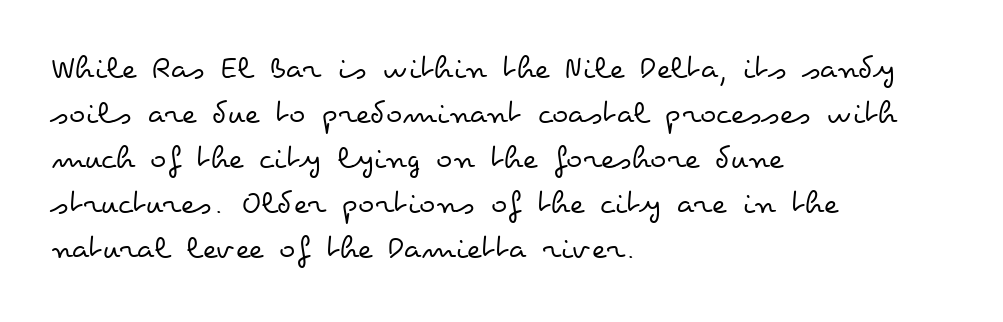
{"italic": "no", "bold": "no", "weight": "regular", "width": "wide", "stroke_contrast": "low", "x_height": "small", "monospaced": "no", "underline": "no", "align": "left", "line_spacing": "normal", "line_spacing_ratio": 1.32, "letter_spacing": "normal", "letter_spacing_em": 0.0, "glyph_px": 34}
